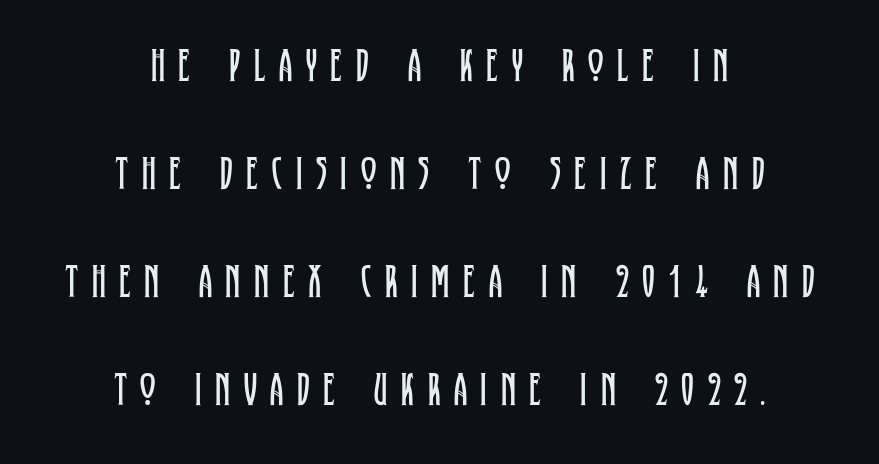
Q: Is the text bold? A: No.
Q: Is the text italic (slanted)? A: No, it is upright.
Q: Is the typeface a serif or a sans-serif typeface? A: Serif.
Q: Is the text underlined? A: No.
Q: How is the paragraph aligned? A: Centered.
Q: Is the spacing between letters normal or unusually wide? A: Unusually wide.
Q: Is the spacing between lines tight, normal or loose? A: Loose.
Q: Width (condensed, normal, or wide)? A: Condensed.
Q: Stroke contrast? A: Low.
Q: x-height? A: Large.
Q: Monospaced? A: No.
